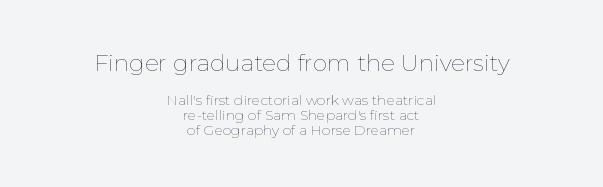
Q: Is the text bold? A: No.
Q: Is the text italic (slanted)? A: No, it is upright.
Q: Is the text underlined? A: No.
Q: How is the paragraph aligned? A: Centered.
Q: Is the spacing between letters normal or unusually wide? A: Normal.
Q: Is the spacing between lines tight, normal or loose? A: Tight.
Q: Which block of text is set in a larger size, the first (top) or the second (bottom)? A: The first (top) one.
